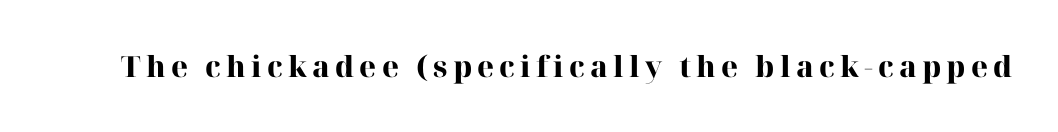
Nope, not italic — everything's standing straight. Caption: bold face, heavy strokes. Type without underlining. Looks like regular typesetting: each glyph gets only the width it needs.
